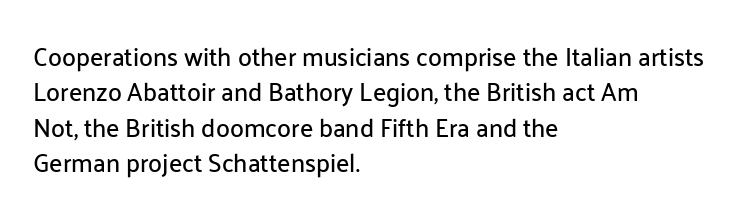
{"italic": "no", "underline": "no", "align": "left", "line_spacing": "normal", "line_spacing_ratio": 1.42, "letter_spacing": "normal", "letter_spacing_em": 0.0, "glyph_px": 25}
